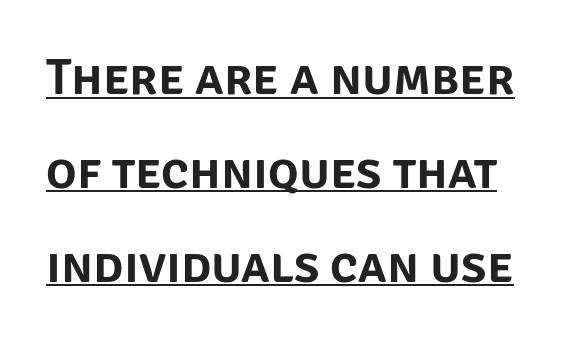
Q: Is the text italic (slanted)? A: No, it is upright.
Q: Is the typeface a serif or a sans-serif typeface? A: Sans-serif.
Q: Is the text underlined? A: Yes.
Q: Is the spacing between letters normal or unusually wide? A: Normal.
Q: Width (condensed, normal, or wide)? A: Normal.
Q: Stroke contrast? A: Low.
Q: x-height? A: Large.
Q: Monospaced? A: No.
